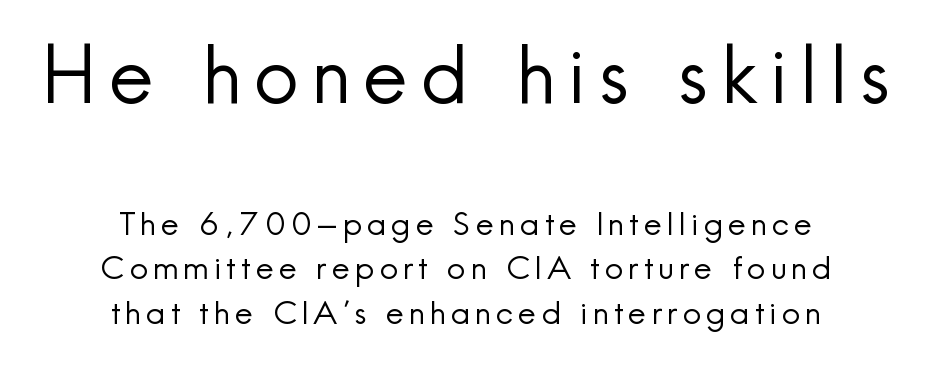
The glyphs are unaccompanied by any horizontal stroke below them. Here the designer chose a conventional face with non-uniform glyph widths. Line spacing here is normal. Serifs: no, the terminals of the letterforms are clean. Posture: vertical. If you folded the block vertically in half, each line would mirror itself in length.
